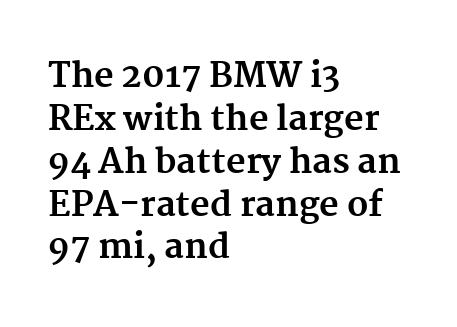
{"serif": "yes", "italic": "no", "bold": "yes", "weight": "bold", "width": "normal", "stroke_contrast": "medium", "x_height": "medium", "monospaced": "no", "underline": "no", "align": "left", "line_spacing": "normal", "line_spacing_ratio": 1.26, "letter_spacing": "normal", "letter_spacing_em": 0.0, "glyph_px": 34}
